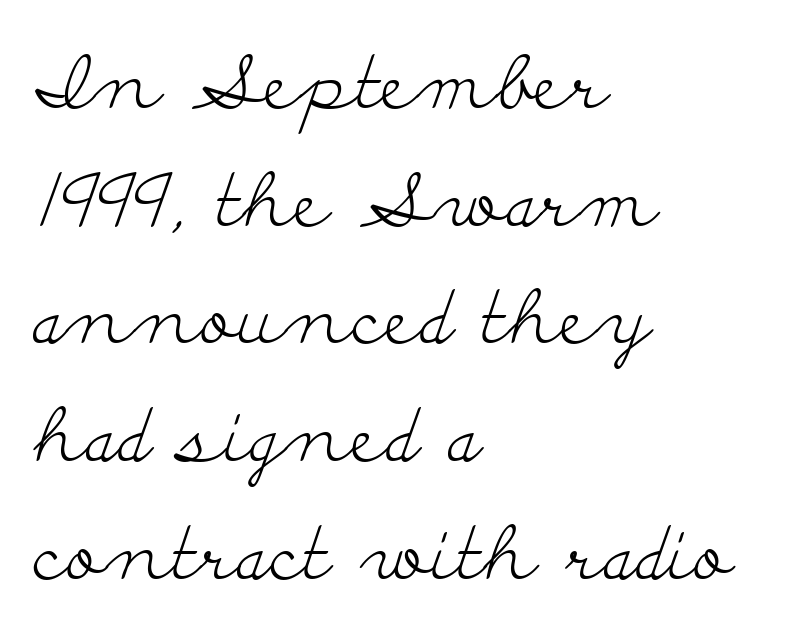
The characters display serif detailing at their extremities. Does the copy run flush right? No — it runs flush left. The zone under the glyphs is completely vacant. Summary of vertical rhythm: regular, with standard interline spacing.
